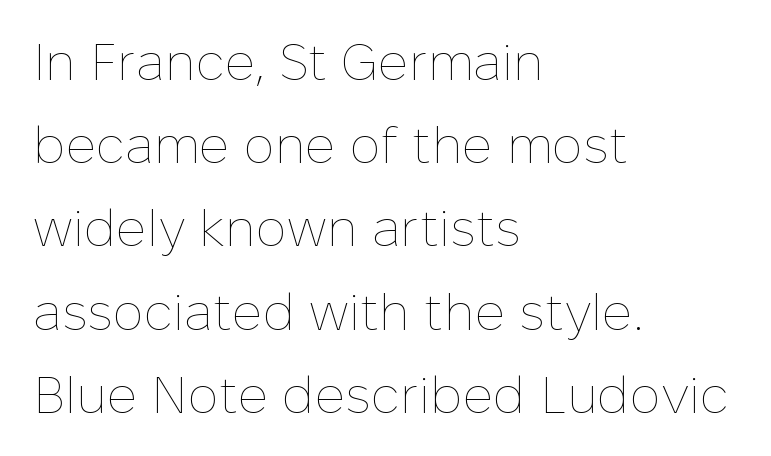
{"italic": "no", "bold": "no", "weight": "thin", "width": "normal", "stroke_contrast": "low", "x_height": "medium", "monospaced": "no", "underline": "no", "align": "left", "line_spacing": "normal", "line_spacing_ratio": 1.6, "letter_spacing": "normal", "letter_spacing_em": 0.0, "glyph_px": 52}
